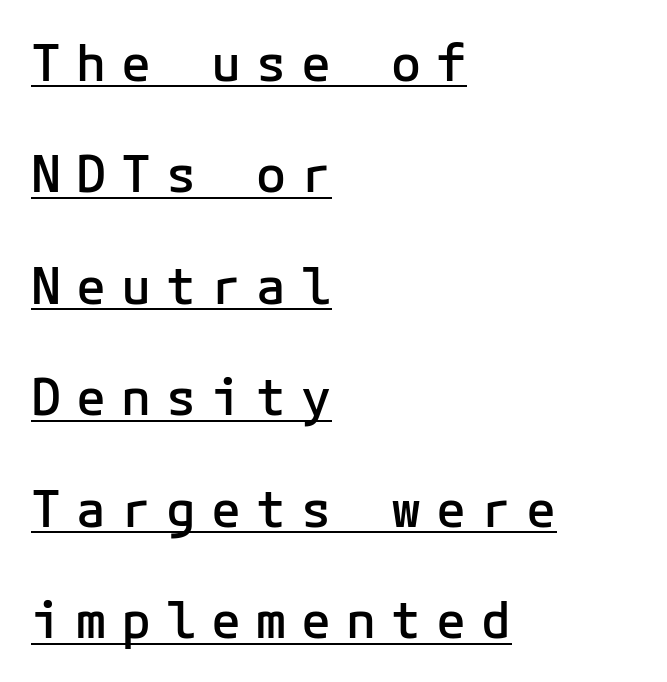
The image shows 50 px semibold sans-serif type, upright, monospaced; set left-aligned, loose line spacing (2.23x), unusually wide letter spacing (+0.3 em), underlined; low stroke contrast and a medium x-height.
